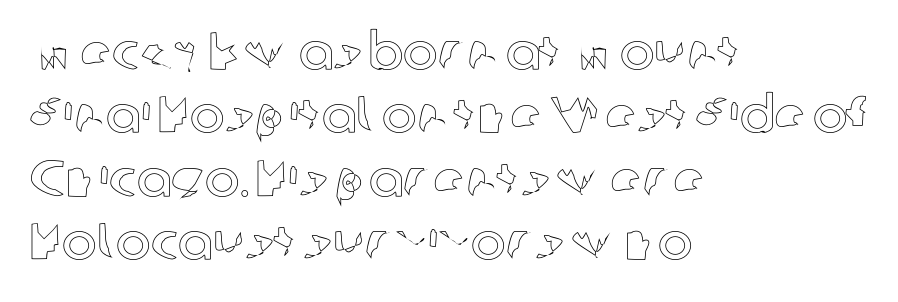
{"italic": "no", "width": "normal", "x_height": "medium", "monospaced": "no", "underline": "no", "align": "left", "line_spacing_ratio": 1.22, "letter_spacing": "normal", "letter_spacing_em": 0.0, "glyph_px": 52}
